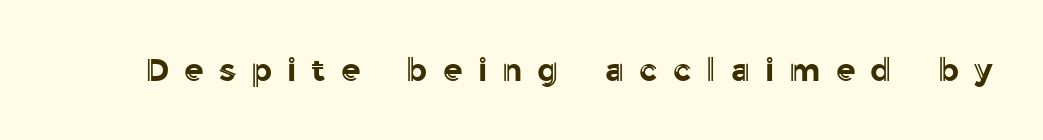
{"italic": "no", "width": "normal", "x_height": "medium", "monospaced": "no", "underline": "no", "letter_spacing": "wide", "letter_spacing_em": 0.47, "glyph_px": 32}
